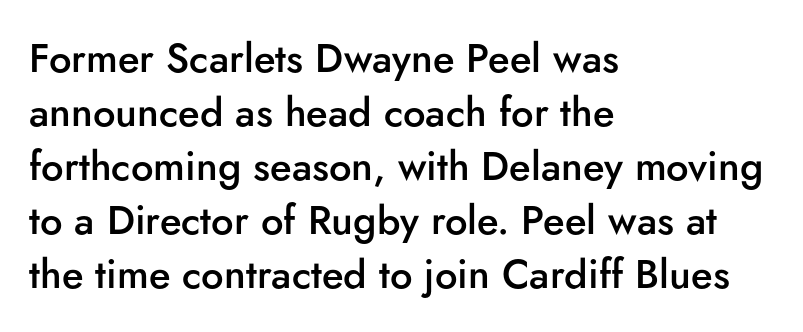
Q: Is the text bold? A: Semi-bold.
Q: Is the text italic (slanted)? A: No, it is upright.
Q: Is the typeface a serif or a sans-serif typeface? A: Sans-serif.
Q: Is the text underlined? A: No.
Q: How is the paragraph aligned? A: Left-aligned.
Q: Is the spacing between letters normal or unusually wide? A: Normal.
Q: Is the spacing between lines tight, normal or loose? A: Normal.
Q: Width (condensed, normal, or wide)? A: Normal.
Q: Stroke contrast? A: Low.
Q: x-height? A: Small.
Q: Monospaced? A: No.
